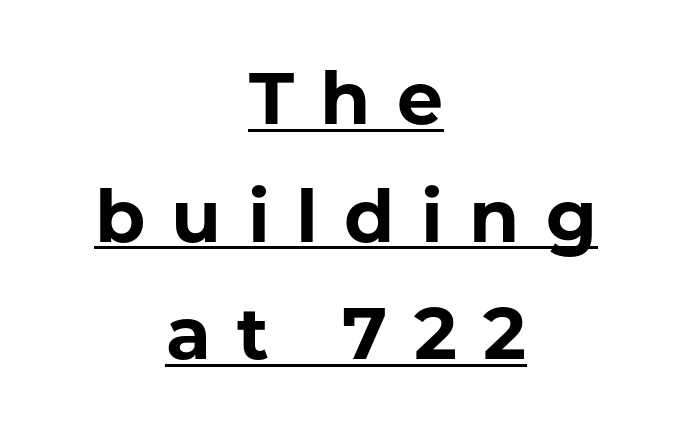
The image shows 73 px bold sans-serif type, upright; set centered, normal line spacing (1.61x), unusually wide letter spacing (+0.36 em), underlined; low stroke contrast and a medium x-height.
